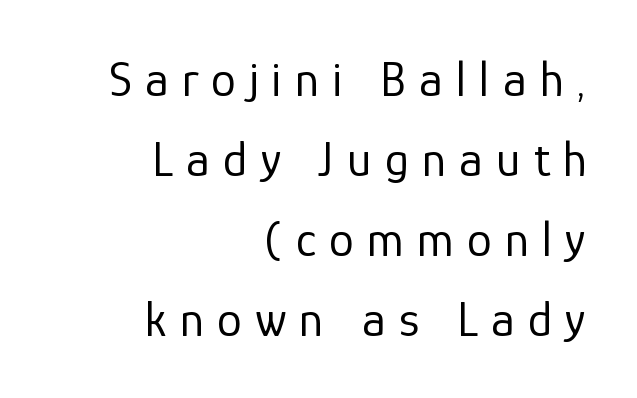
Q: Is the text bold? A: No.
Q: Is the text italic (slanted)? A: No, it is upright.
Q: Is the typeface a serif or a sans-serif typeface? A: Sans-serif.
Q: Is the text underlined? A: No.
Q: How is the paragraph aligned? A: Right-aligned.
Q: Is the spacing between letters normal or unusually wide? A: Unusually wide.
Q: Is the spacing between lines tight, normal or loose? A: Normal.
Q: Width (condensed, normal, or wide)? A: Normal.
Q: Stroke contrast? A: Low.
Q: x-height? A: Medium.
Q: Monospaced? A: No.
